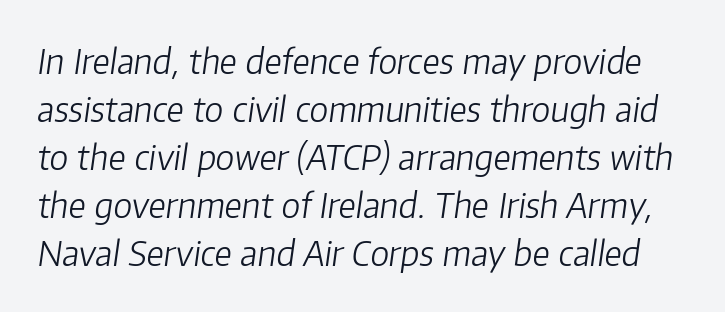
The image shows 34 px light type, italic (leaning right); set normal line spacing (1.41x), normal letter spacing, not underlined; low stroke contrast and a medium x-height.
